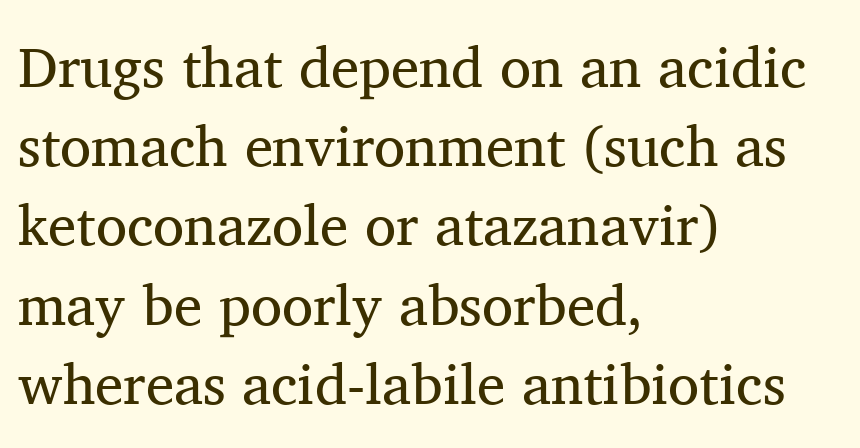
{"serif": "yes", "italic": "no", "bold": "no", "weight": "regular", "width": "normal", "stroke_contrast": "medium", "x_height": "medium", "monospaced": "no", "underline": "no", "align": "left", "line_spacing": "normal", "line_spacing_ratio": 1.39, "letter_spacing": "normal", "letter_spacing_em": 0.0, "glyph_px": 57}
